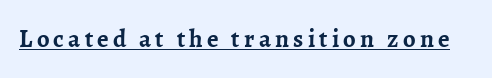
Q: Is the text bold? A: Yes.
Q: Is the text italic (slanted)? A: No, it is upright.
Q: Is the text underlined? A: Yes.
